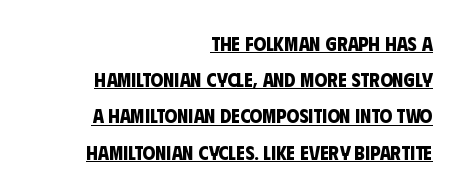
{"bold": "yes", "underline": "yes", "align": "right", "line_spacing_ratio": 1.81, "letter_spacing": "normal", "letter_spacing_em": 0.0, "glyph_px": 20}
